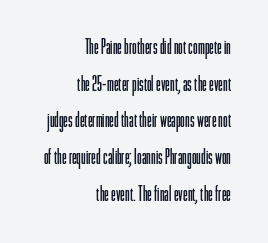
Check under the words: just untouched page. The weight tops out at a normal text grade. Every character sits straight up, as roman type does. If you drew a ruler down the right edge, every line would touch it.
